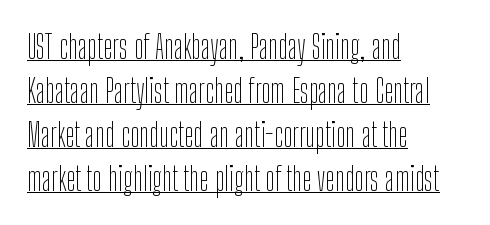
The image shows 32 px thin, condensed sans-serif type, upright; set left-aligned, normal line spacing (1.37x), normal letter spacing, underlined; low stroke contrast and a medium x-height.
